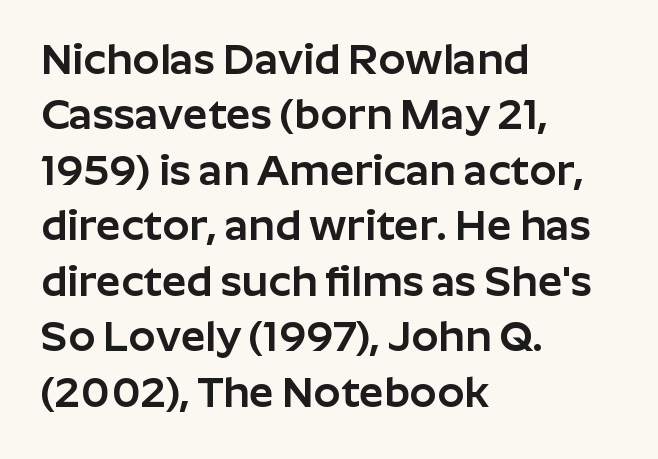
{"serif": "no", "italic": "no", "width": "normal", "stroke_contrast": "low", "x_height": "medium", "monospaced": "no", "underline": "no", "align": "left", "line_spacing": "normal", "line_spacing_ratio": 1.29, "letter_spacing": "normal", "letter_spacing_em": 0.0, "glyph_px": 43}
